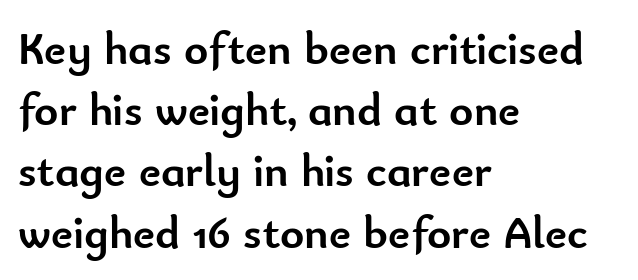
The glyphs in this specimen are sans serif. In terms of leading, this rendering sits right in the middle. Is this a fixed-width face? No — the glyphs have proportional, varying widths. Posture: upright roman. Does extra space separate the letters? No, they use regular spacing.
